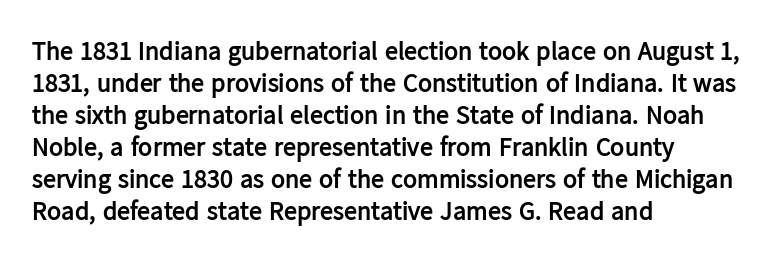
Q: Is the text bold? A: Yes.
Q: Is the text italic (slanted)? A: No, it is upright.
Q: Is the text underlined? A: No.
Q: How is the paragraph aligned? A: Left-aligned.
Q: Is the spacing between letters normal or unusually wide? A: Normal.
